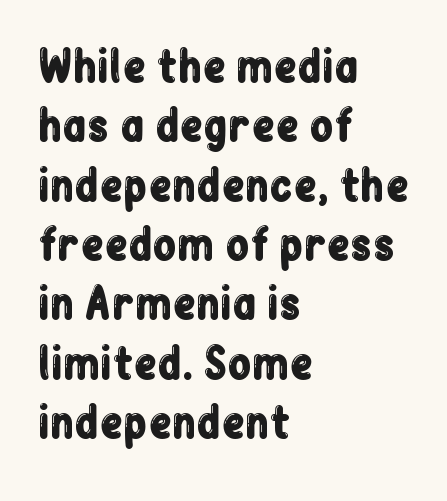
{"serif": "no", "italic": "no", "width": "condensed", "stroke_contrast": "low", "x_height": "medium", "monospaced": "no", "underline": "no", "align": "left", "line_spacing": "normal", "line_spacing_ratio": 1.38, "letter_spacing": "normal", "letter_spacing_em": 0.0, "glyph_px": 43}
